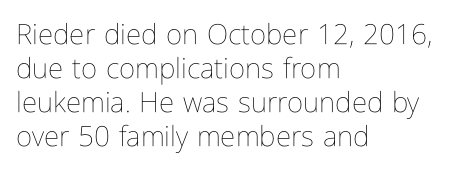
Q: Is the text bold? A: No.
Q: Is the text italic (slanted)? A: No, it is upright.
Q: Is the text underlined? A: No.
Q: How is the paragraph aligned? A: Left-aligned.
Q: Is the spacing between letters normal or unusually wide? A: Normal.
Q: Width (condensed, normal, or wide)? A: Condensed.
Q: Stroke contrast? A: Low.
Q: x-height? A: Medium.
Q: Monospaced? A: No.
